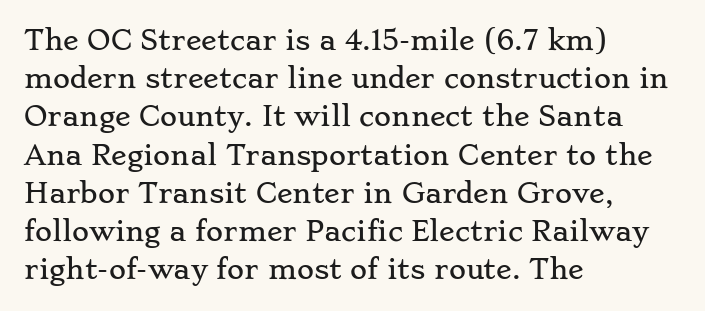
{"italic": "no", "underline": "no", "align": "left", "line_spacing": "normal", "line_spacing_ratio": 1.47, "letter_spacing": "normal", "letter_spacing_em": 0.0, "glyph_px": 26}
